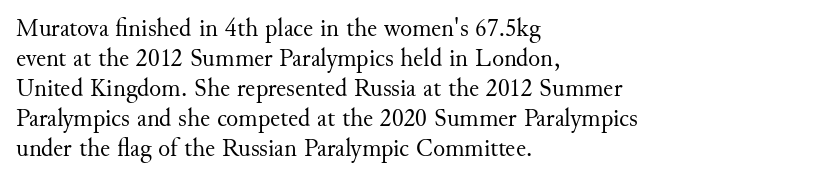
Q: Is the text bold? A: No.
Q: Is the text italic (slanted)? A: No, it is upright.
Q: Is the text underlined? A: No.
Q: How is the paragraph aligned? A: Left-aligned.
Q: Is the spacing between letters normal or unusually wide? A: Normal.
